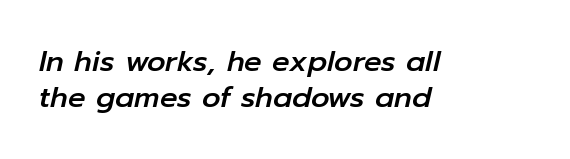
Q: Is the text italic (slanted)? A: Yes, it leans right by about 12 degrees.
Q: Is the text underlined? A: No.
Q: How is the paragraph aligned? A: Left-aligned.
Q: Is the spacing between letters normal or unusually wide? A: Normal.
Q: Width (condensed, normal, or wide)? A: Normal.
Q: Stroke contrast? A: Low.
Q: x-height? A: Medium.
Q: Monospaced? A: No.
